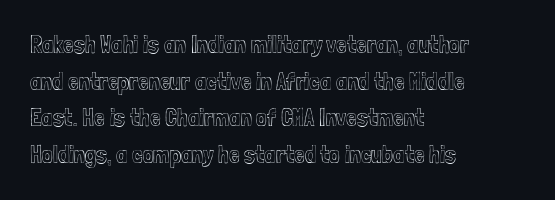
The image shows 24 px text type, upright; set left-aligned, normal line spacing (1.53x), normal letter spacing, not underlined.
